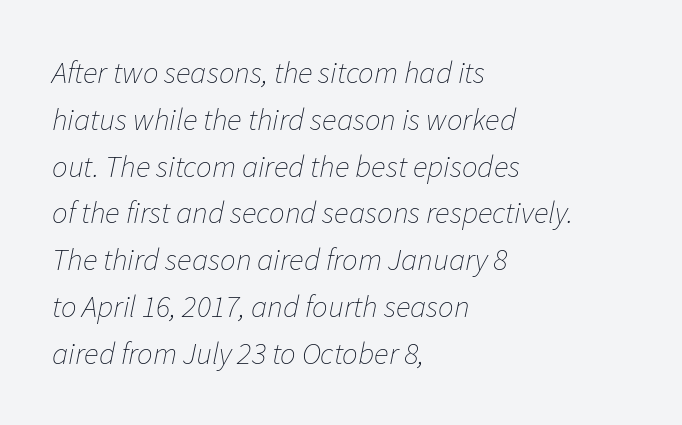
Think standard paragraph weight, or any step lighter than that. Compared with ordinary roman type, these characters are visibly tilted. The space beneath each line is pristine and unruled. Here the designer chose a conventional face with non-uniform glyph widths. The designer left line spacing at the default.
